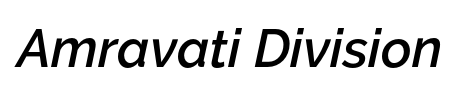
Q: Is the text bold? A: Semi-bold.
Q: Is the text italic (slanted)? A: Yes, it leans right by about 12 degrees.
Q: Is the text underlined? A: No.
Q: Is the spacing between letters normal or unusually wide? A: Normal.
Q: Width (condensed, normal, or wide)? A: Normal.
Q: Stroke contrast? A: Low.
Q: x-height? A: Medium.
Q: Monospaced? A: No.
